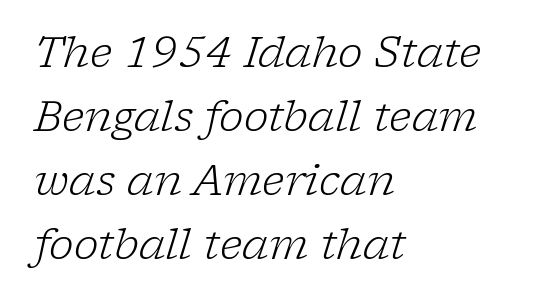
Q: Is the text bold? A: No.
Q: Is the text italic (slanted)? A: Yes, it leans right by about 17 degrees.
Q: Is the typeface a serif or a sans-serif typeface? A: Serif.
Q: Is the text underlined? A: No.
Q: How is the paragraph aligned? A: Left-aligned.
Q: Is the spacing between letters normal or unusually wide? A: Normal.
Q: Is the spacing between lines tight, normal or loose? A: Normal.
Q: Width (condensed, normal, or wide)? A: Normal.
Q: Stroke contrast? A: Low.
Q: x-height? A: Medium.
Q: Monospaced? A: No.
